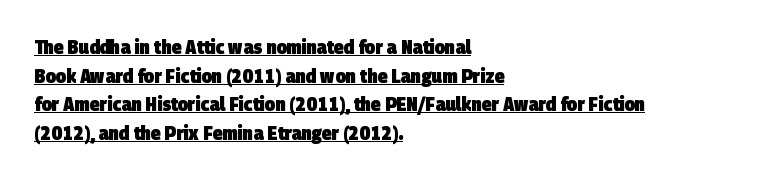
Q: Is the text bold? A: Yes.
Q: Is the text underlined? A: Yes.
Q: How is the paragraph aligned? A: Left-aligned.
Q: Is the spacing between letters normal or unusually wide? A: Normal.
Q: Is the spacing between lines tight, normal or loose? A: Normal.
